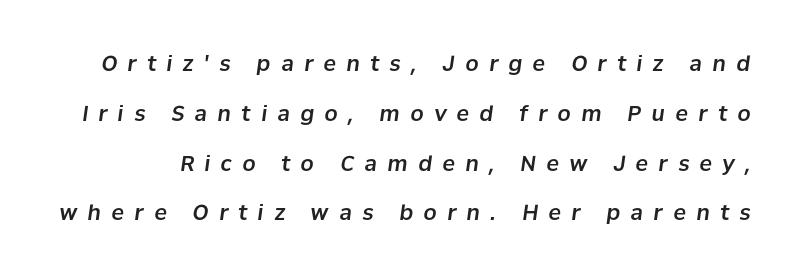
The image shows 21 px text type, italic (leaning right); set loose line spacing (2.37x), unusually wide letter spacing (+0.5 em), not underlined.
